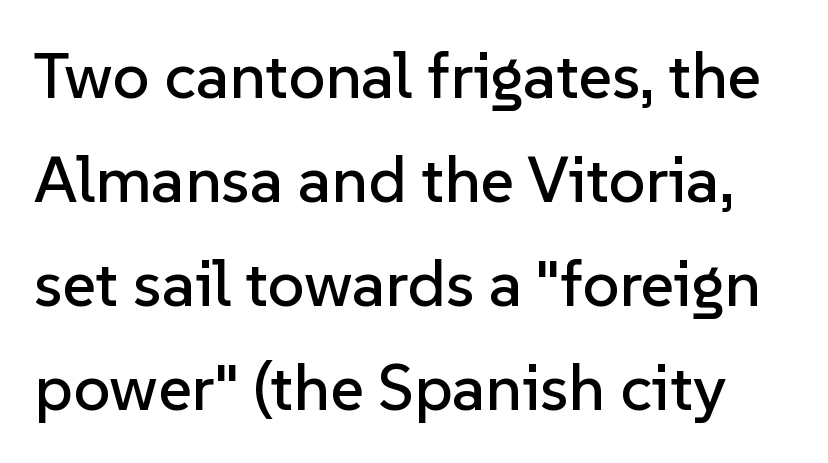
Q: Is the text italic (slanted)? A: No, it is upright.
Q: Is the typeface a serif or a sans-serif typeface? A: Sans-serif.
Q: Is the text underlined? A: No.
Q: Is the spacing between letters normal or unusually wide? A: Normal.
Q: Is the spacing between lines tight, normal or loose? A: Normal.
Q: Width (condensed, normal, or wide)? A: Normal.
Q: Stroke contrast? A: Low.
Q: x-height? A: Medium.
Q: Monospaced? A: No.
